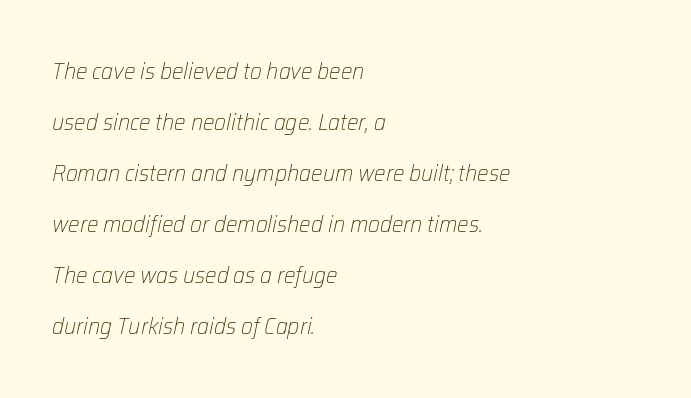
{"italic": "yes", "lean": "right", "slant_degrees": 12, "bold": "no", "underline": "no", "align": "left", "line_spacing": "loose", "line_spacing_ratio": 2.22, "letter_spacing": "normal", "letter_spacing_em": 0.0, "glyph_px": 23}
